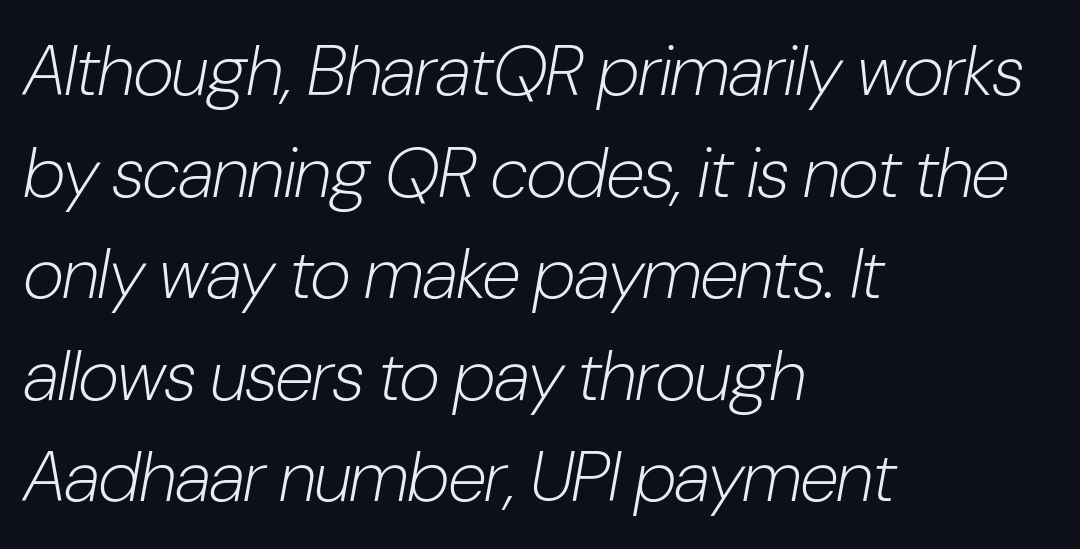
Spacing verdict: proportional, widths tailored to each character. The line texture is even and compact thanks to regular tracking. The lines are quadded left. Is there much room between lines? A standard amount, neither cramped nor airy.
